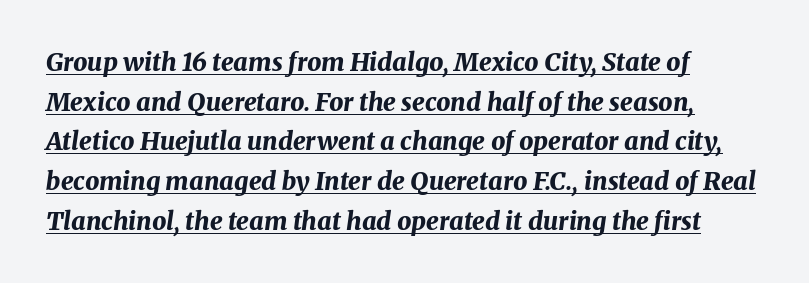
Its strokes are broad and dark, the hallmark of bold type. In terms of leading, this rendering sits right in the middle. Beneath each row of characters lies a ruled line. Teacher's note: observe the even left margin — that is flush-left alignment. Style check: oblique.
